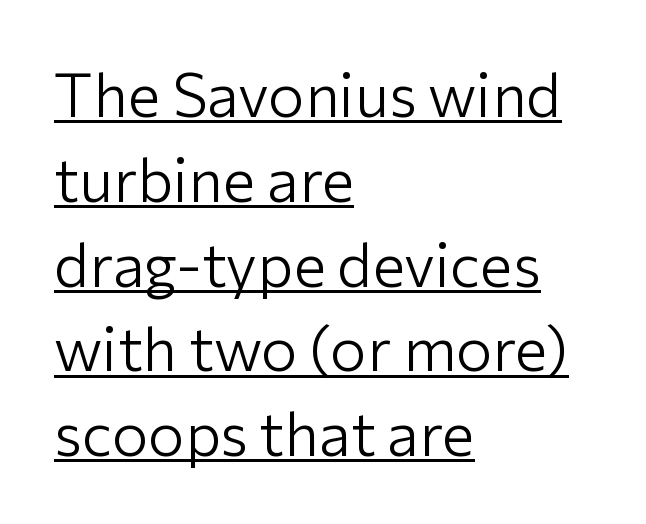
Q: Is the text bold? A: No.
Q: Is the text italic (slanted)? A: No, it is upright.
Q: Is the typeface a serif or a sans-serif typeface? A: Sans-serif.
Q: Is the text underlined? A: Yes.
Q: How is the paragraph aligned? A: Left-aligned.
Q: Is the spacing between letters normal or unusually wide? A: Normal.
Q: Is the spacing between lines tight, normal or loose? A: Normal.
Q: Width (condensed, normal, or wide)? A: Normal.
Q: Stroke contrast? A: Low.
Q: x-height? A: Medium.
Q: Monospaced? A: No.
